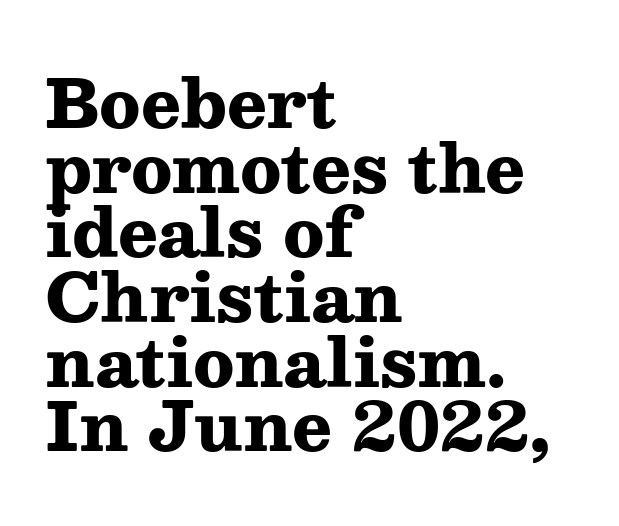
The image shows 66 px heavy, wide serif type, upright; set left-aligned, tight line spacing (0.98x), normal letter spacing, not underlined; medium stroke contrast and a medium x-height.
